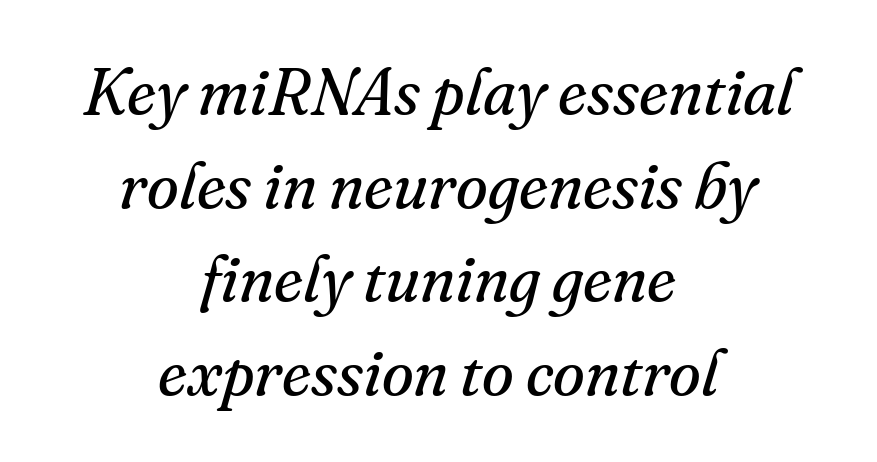
{"serif": "yes", "italic": "yes", "lean": "right", "slant_degrees": 16, "bold": "no", "weight": "regular", "width": "normal", "stroke_contrast": "medium", "x_height": "small", "monospaced": "no", "underline": "no", "align": "center", "line_spacing": "normal", "line_spacing_ratio": 1.44, "letter_spacing": "normal", "letter_spacing_em": 0.0, "glyph_px": 65}
